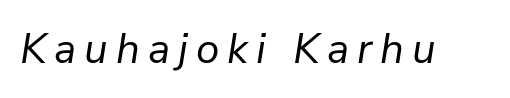
Q: Is the text bold? A: No.
Q: Is the text italic (slanted)? A: Yes, it leans right by about 9 degrees.
Q: Is the text underlined? A: No.
Q: Width (condensed, normal, or wide)? A: Normal.
Q: Stroke contrast? A: Low.
Q: x-height? A: Medium.
Q: Monospaced? A: No.
